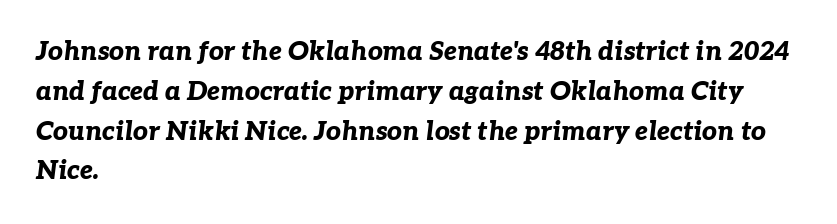
You'd pick this weight for a headline — it's a proper bold. Lines of text with bare space underneath. Leading matches the norm, producing a regular column. Is the type slanted? Yes — the strokes lean at a clear angle. A classic flush-left, rag-right setting is used for this passage. Does extra space separate the letters? No, they use regular spacing.
